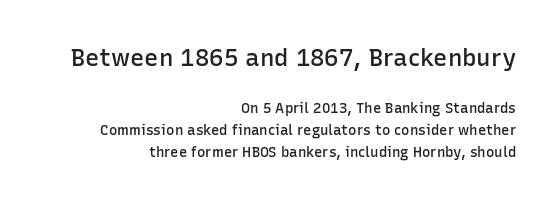
Q: Is the text bold? A: Semi-bold.
Q: Is the text italic (slanted)? A: No, it is upright.
Q: Is the text underlined? A: No.
Q: How is the paragraph aligned? A: Right-aligned.
Q: Is the spacing between letters normal or unusually wide? A: Normal.
Q: Is the spacing between lines tight, normal or loose? A: Normal.
Q: Which block of text is set in a larger size, the first (top) or the second (bottom)? A: The first (top) one.
